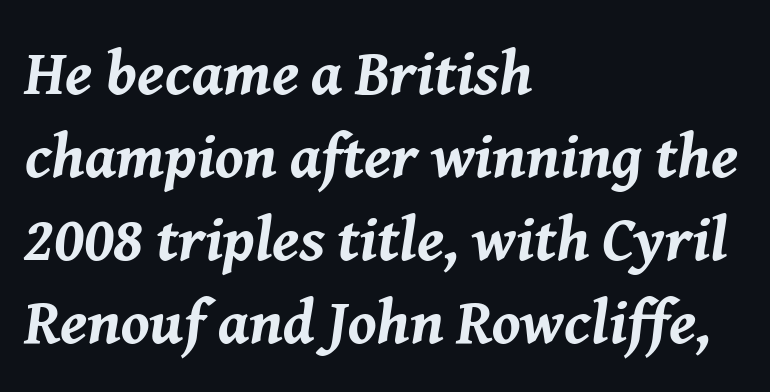
Q: Is the text bold? A: Yes.
Q: Is the text italic (slanted)? A: Yes, it leans right by about 8 degrees.
Q: Is the text underlined? A: No.
Q: How is the paragraph aligned? A: Left-aligned.
Q: Is the spacing between letters normal or unusually wide? A: Normal.
Q: Is the spacing between lines tight, normal or loose? A: Normal.
Q: Width (condensed, normal, or wide)? A: Normal.
Q: Stroke contrast? A: Medium.
Q: x-height? A: Medium.
Q: Monospaced? A: No.
